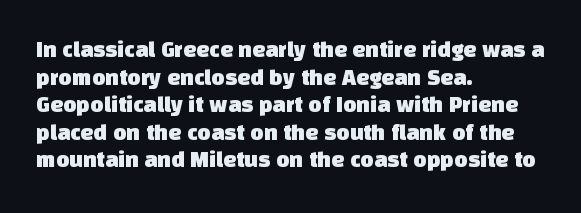
{"underline": "no", "align": "left", "line_spacing_ratio": 1.2, "letter_spacing": "normal", "letter_spacing_em": 0.0, "glyph_px": 23}
